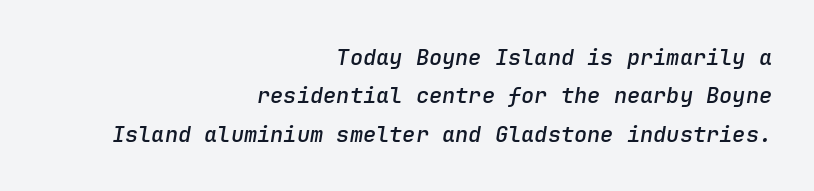
Q: Is the text bold? A: Semi-bold.
Q: Is the text italic (slanted)? A: Yes, it leans right by about 9 degrees.
Q: Is the text underlined? A: No.
Q: How is the paragraph aligned? A: Right-aligned.
Q: Is the spacing between letters normal or unusually wide? A: Normal.
